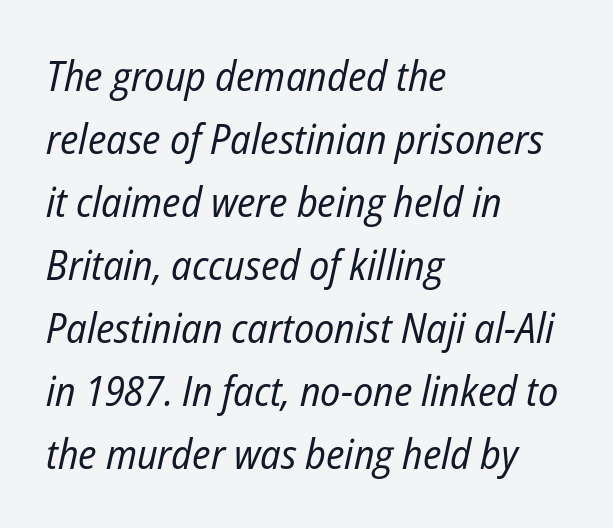
The image shows 42 px regular-weight, condensed type, italic (leaning right); set left-aligned, normal line spacing (1.5x), normal letter spacing, not underlined; low stroke contrast and a medium x-height.
